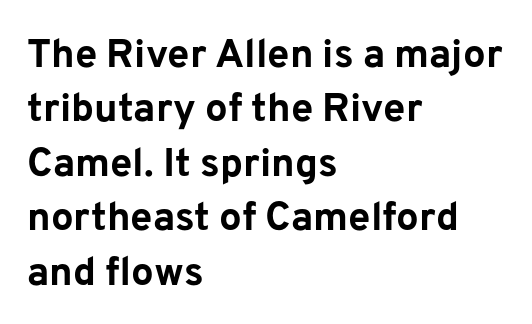
{"serif": "no", "italic": "no", "bold": "yes", "weight": "bold", "width": "normal", "stroke_contrast": "low", "x_height": "medium", "monospaced": "no", "underline": "no", "align": "left", "line_spacing": "normal", "line_spacing_ratio": 1.36, "letter_spacing": "normal", "letter_spacing_em": 0.0, "glyph_px": 40}
